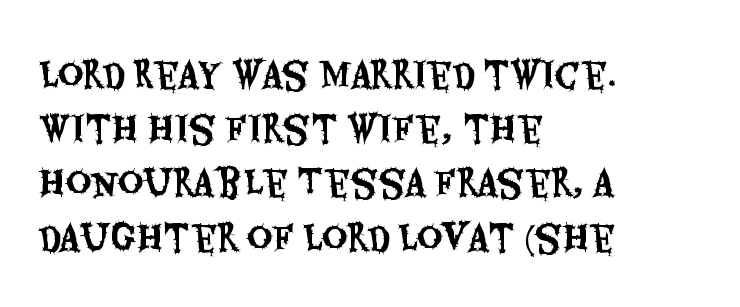
The characters display no serif detailing; their extremities are plain. If you drew a ruler down the left edge, every line would touch it. The passage shown is typed in a proportional face where columns would drift. A typesetter would call this leading conventional body-copy spacing. The space beneath each line is pristine and unruled. Every character sits straight up, as roman type does.
